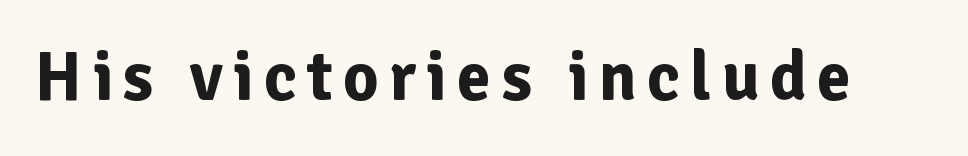
The image shows 69 px bold sans-serif type, upright; set not underlined; low stroke contrast and a medium x-height.
